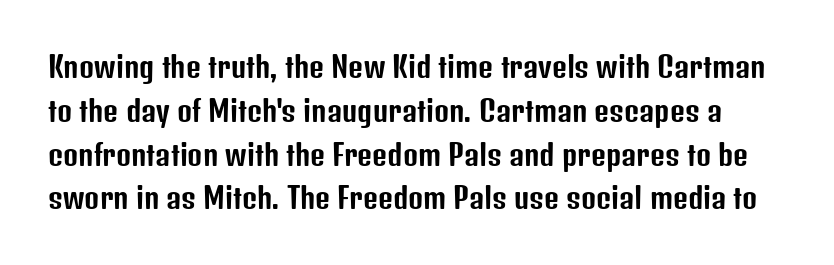
Q: Is the text italic (slanted)? A: No, it is upright.
Q: Is the typeface a serif or a sans-serif typeface? A: Sans-serif.
Q: Is the text underlined? A: No.
Q: Is the spacing between letters normal or unusually wide? A: Normal.
Q: Is the spacing between lines tight, normal or loose? A: Normal.
Q: Width (condensed, normal, or wide)? A: Condensed.
Q: Stroke contrast? A: Low.
Q: x-height? A: Medium.
Q: Monospaced? A: No.
